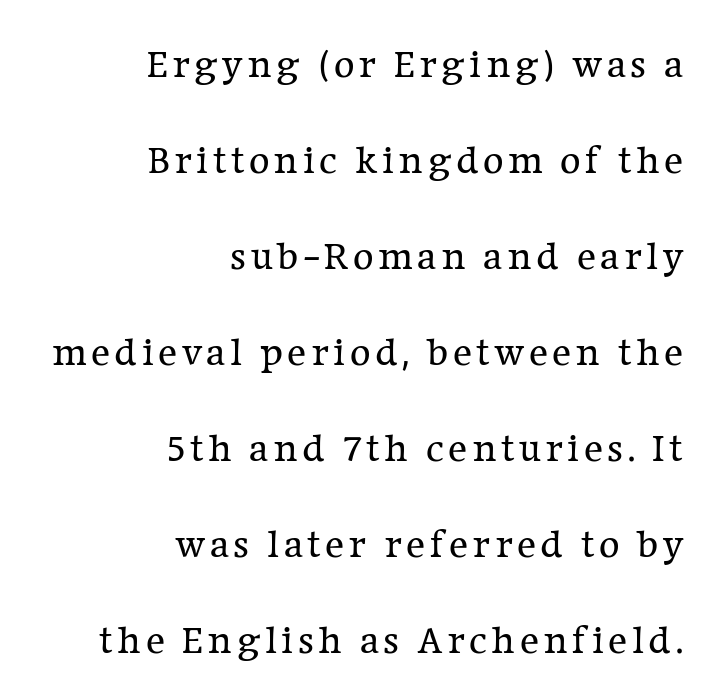
{"serif": "yes", "italic": "no", "bold": "no", "weight": "regular", "width": "normal", "stroke_contrast": "low", "x_height": "medium", "monospaced": "no", "underline": "no", "align": "right", "line_spacing": "loose", "line_spacing_ratio": 2.4, "glyph_px": 40}
